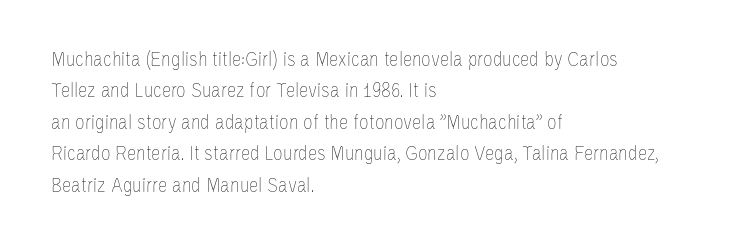
The image shows 21 px text type, upright; set left-aligned, normal line spacing (1.5x), normal letter spacing, not underlined.
